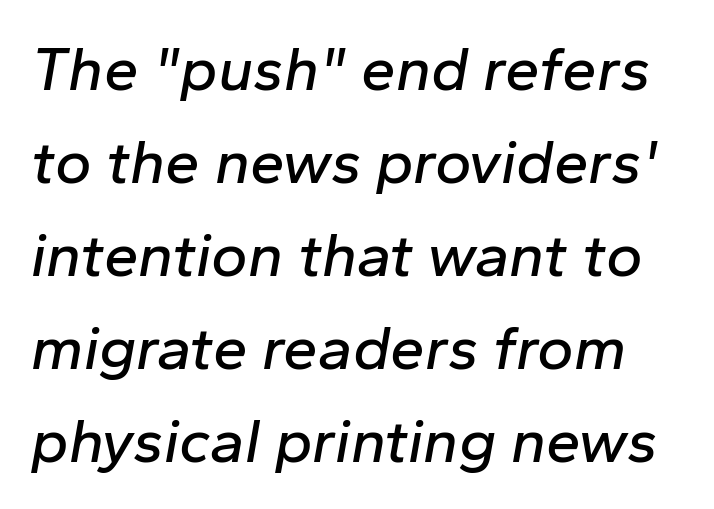
{"italic": "yes", "lean": "right", "slant_degrees": 10, "width": "normal", "stroke_contrast": "low", "x_height": "medium", "monospaced": "no", "underline": "no", "line_spacing": "normal", "line_spacing_ratio": 1.5, "letter_spacing": "normal", "letter_spacing_em": 0.0, "glyph_px": 62}
